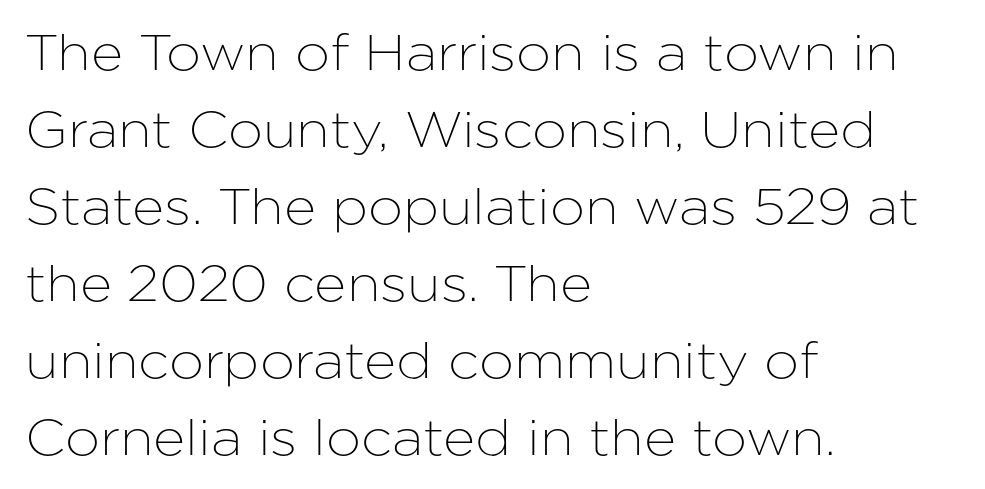
Q: Is the text italic (slanted)? A: No, it is upright.
Q: Is the typeface a serif or a sans-serif typeface? A: Sans-serif.
Q: Is the text underlined? A: No.
Q: How is the paragraph aligned? A: Left-aligned.
Q: Is the spacing between letters normal or unusually wide? A: Normal.
Q: Is the spacing between lines tight, normal or loose? A: Normal.
Q: Width (condensed, normal, or wide)? A: Normal.
Q: Stroke contrast? A: Low.
Q: x-height? A: Medium.
Q: Monospaced? A: No.
